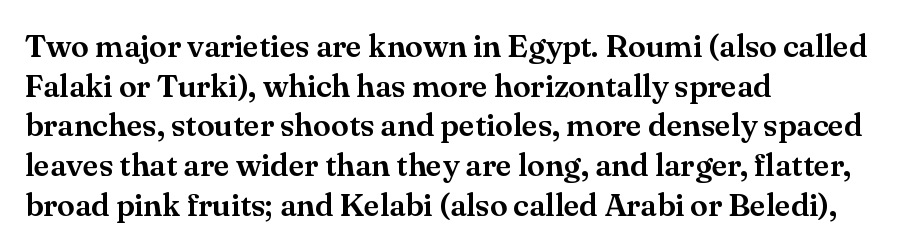
{"serif": "yes", "italic": "no", "width": "normal", "stroke_contrast": "medium", "x_height": "small", "monospaced": "no", "underline": "no", "align": "left", "line_spacing_ratio": 1.24, "letter_spacing": "normal", "letter_spacing_em": 0.0, "glyph_px": 32}
